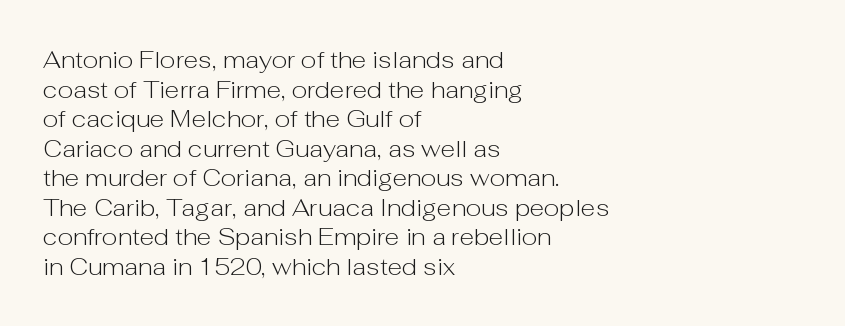
Words appear dense and cohesive because spacing is normal. Stem width sits at or under what a default text font uses. Honestly, there is no underline to notice here at all. The lettering stays uniformly vertical, giving the passage a roman look.
